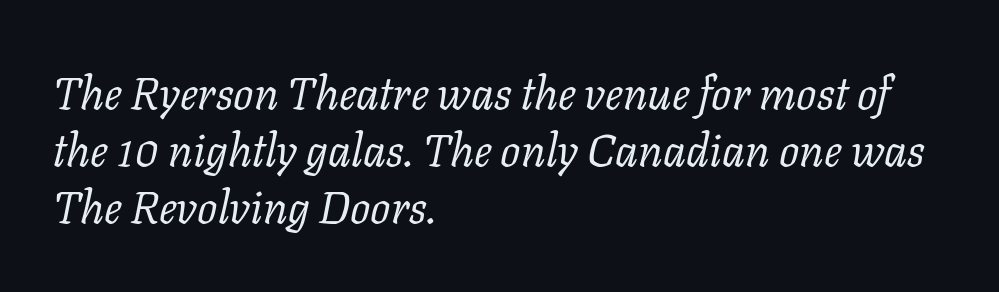
The image shows 45 px regular-weight serif type, italic (leaning right); set left-aligned, normal line spacing (1.27x), normal letter spacing, not underlined; low stroke contrast and a medium x-height.
